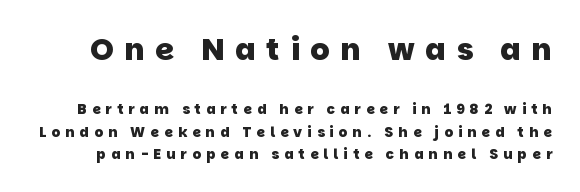
Q: Is the text bold? A: Yes.
Q: Is the typeface a serif or a sans-serif typeface? A: Sans-serif.
Q: Is the text underlined? A: No.
Q: Is the spacing between letters normal or unusually wide? A: Unusually wide.
Q: Is the spacing between lines tight, normal or loose? A: Normal.
Q: Which block of text is set in a larger size, the first (top) or the second (bottom)? A: The first (top) one.
Q: Width (condensed, normal, or wide)? A: Normal.
Q: Stroke contrast? A: Low.
Q: x-height? A: Large.
Q: Monospaced? A: No.
